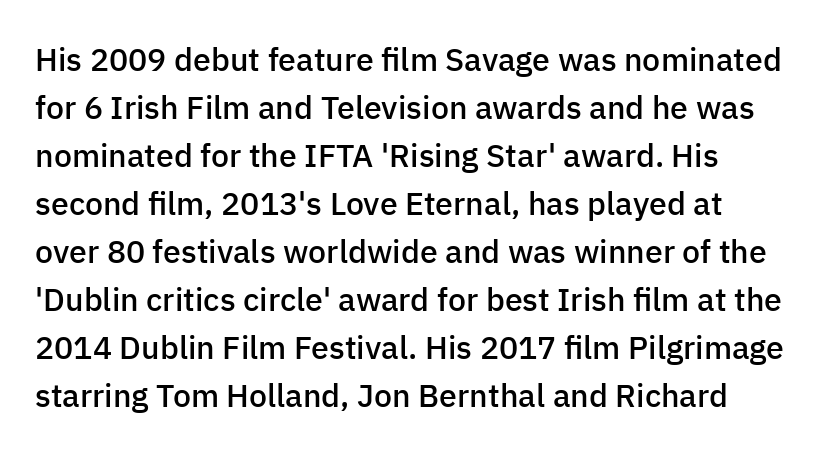
Q: Is the text bold? A: Semi-bold.
Q: Is the text italic (slanted)? A: No, it is upright.
Q: Is the typeface a serif or a sans-serif typeface? A: Sans-serif.
Q: Is the text underlined? A: No.
Q: Is the spacing between letters normal or unusually wide? A: Normal.
Q: Is the spacing between lines tight, normal or loose? A: Normal.
Q: Width (condensed, normal, or wide)? A: Normal.
Q: Stroke contrast? A: Low.
Q: x-height? A: Medium.
Q: Monospaced? A: No.
